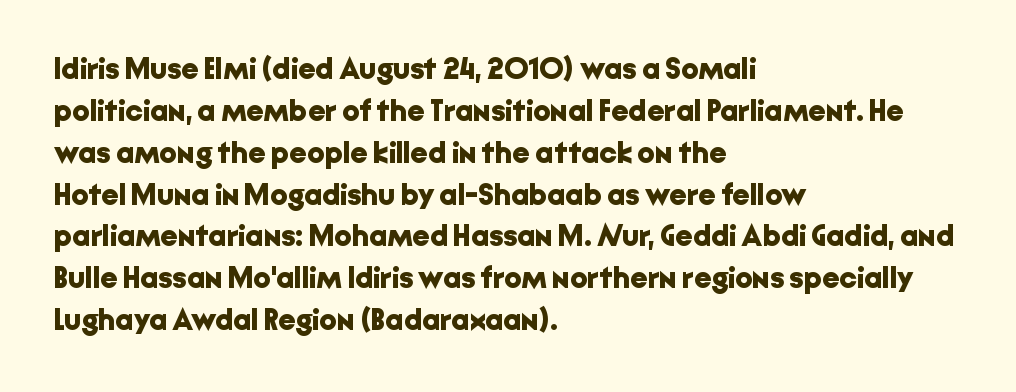
The image shows 31 px bold sans-serif type, upright; set left-aligned, normal line spacing (1.35x), normal letter spacing, not underlined; low stroke contrast and a medium x-height.
